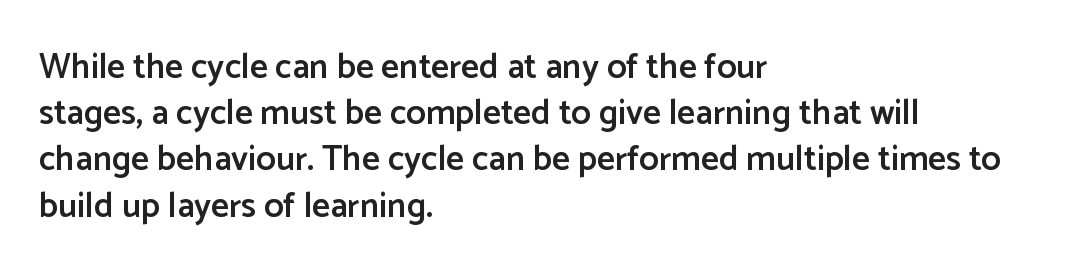
{"serif": "no", "italic": "no", "bold": "semi", "weight": "semibold", "width": "normal", "stroke_contrast": "low", "x_height": "medium", "monospaced": "no", "underline": "no", "align": "left", "line_spacing": "normal", "line_spacing_ratio": 1.32, "letter_spacing": "normal", "letter_spacing_em": 0.0, "glyph_px": 35}
